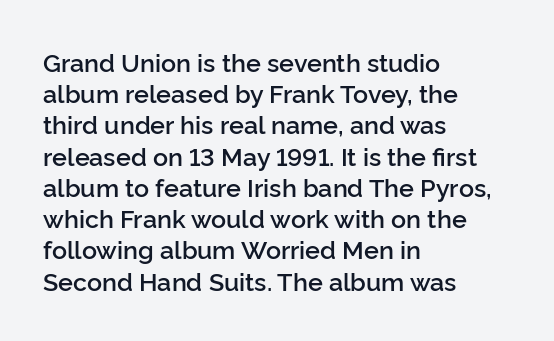
Q: Is the text bold? A: Semi-bold.
Q: Is the text italic (slanted)? A: No, it is upright.
Q: Is the text underlined? A: No.
Q: How is the paragraph aligned? A: Left-aligned.
Q: Is the spacing between letters normal or unusually wide? A: Normal.
Q: Is the spacing between lines tight, normal or loose? A: Normal.
